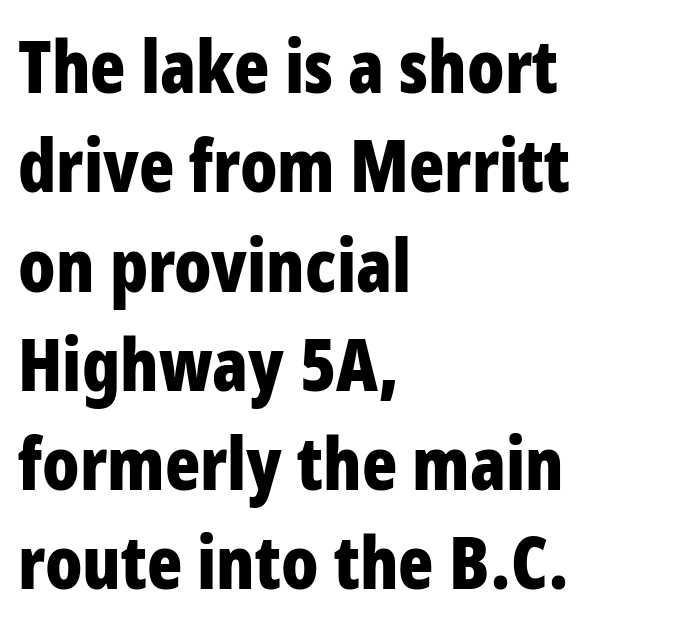
Think of a printed novel: that variable character pitch is what you see here. The rendering uses a moderate line-height, typical for paragraphs. Plain, unruled lines of type. A sans-serif font was chosen for this passage. The glyphs have the mass of a bold cut. The type sits square on the baseline with zero lean.
